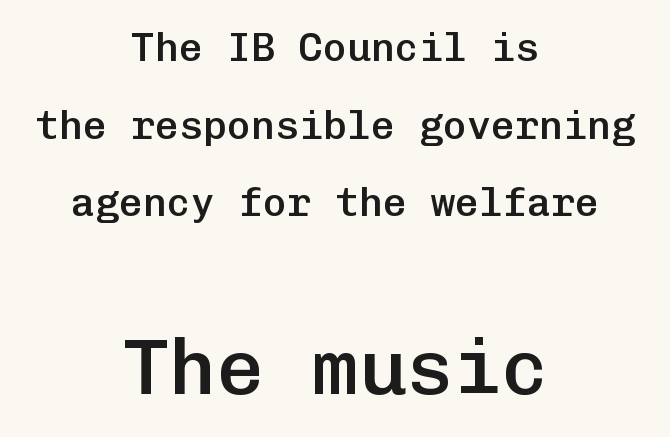
Whoever set this made the second block the dominant, larger element. Monospaced: the letters line up in strict vertical columns. The glyphs in this specimen are sans serif. This sample uses plain, unmodified letter spacing. You could fit nearly another row in the gap between these rows. As a designer I'd log this as weight 600, semibold.
